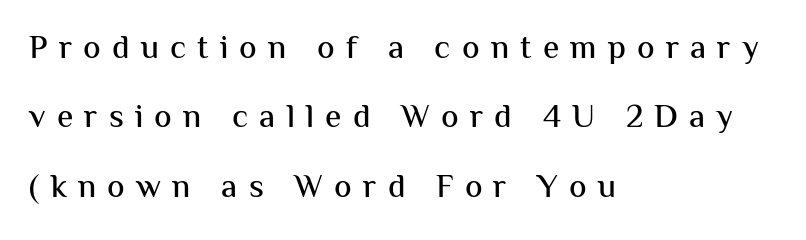
Words float on clear page, feet unadorned. Spacing verdict: proportional, widths tailored to each character. Reading down the column, the eye jumps a long way to each next line. These lines stack with their left ends in a neat column. Look at the bottom of the vertical strokes: they stop flat, with no serifs.
